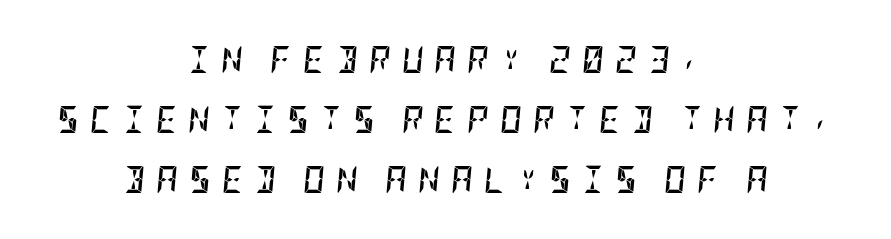
The typesetter chose a symmetrical, centered arrangement here. Vertical spacing — loose. No word sits above an underline. The line texture is sparse and dotted thanks to wide tracking.
